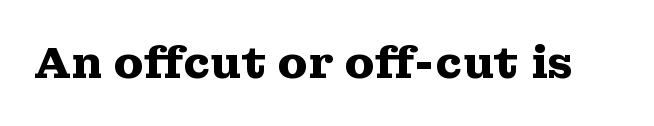
{"serif": "yes", "italic": "no", "bold": "yes", "weight": "heavy", "width": "wide", "stroke_contrast": "medium", "x_height": "medium", "monospaced": "no", "underline": "no", "letter_spacing": "normal", "letter_spacing_em": 0.0, "glyph_px": 44}
